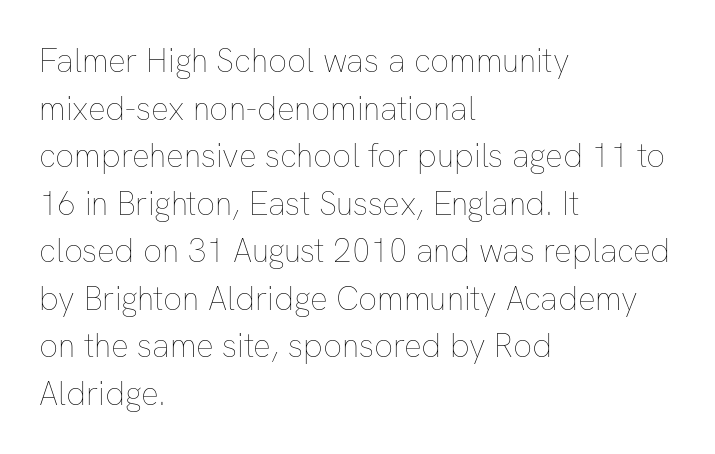
{"italic": "no", "bold": "no", "weight": "thin", "width": "normal", "stroke_contrast": "low", "x_height": "medium", "monospaced": "no", "underline": "no", "align": "left", "line_spacing": "normal", "line_spacing_ratio": 1.44, "letter_spacing": "normal", "letter_spacing_em": 0.0, "glyph_px": 33}
